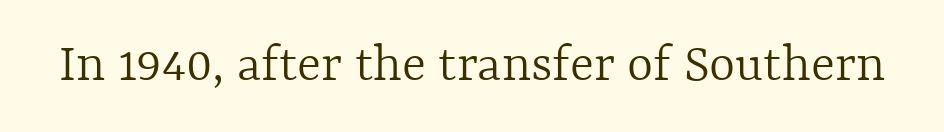
The image shows 56 px light type, upright; set normal letter spacing, not underlined; a medium x-height.
